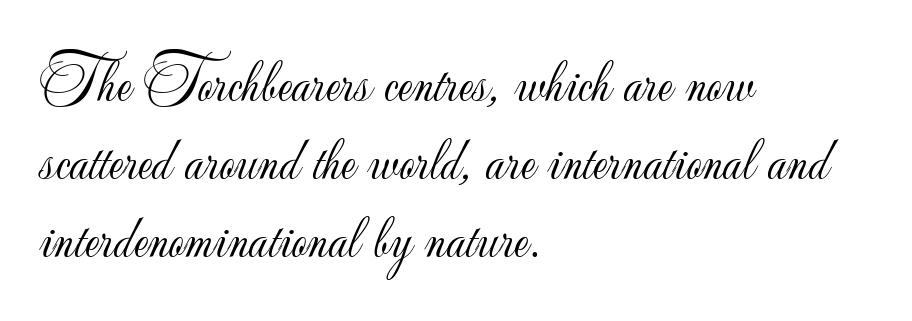
The string is rendered with underlining switched off. Each letter keeps its own natural width here, so spacing adapts to shape. The passage shown has conventional tracking throughout.
